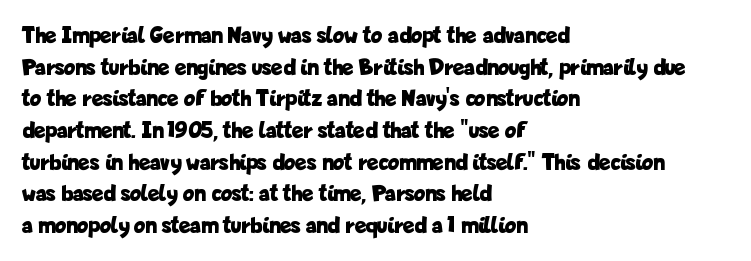
Honestly, the letter spacing is just normal — you wouldn't notice it. One glance says typical: line gaps are just what's usual. These lines stack with their left ends in a neat column. The type sits square on the baseline with zero lean. Descender tails drop into unmarked territory. How heavy is the stroke? Heavy — this is a bold.
